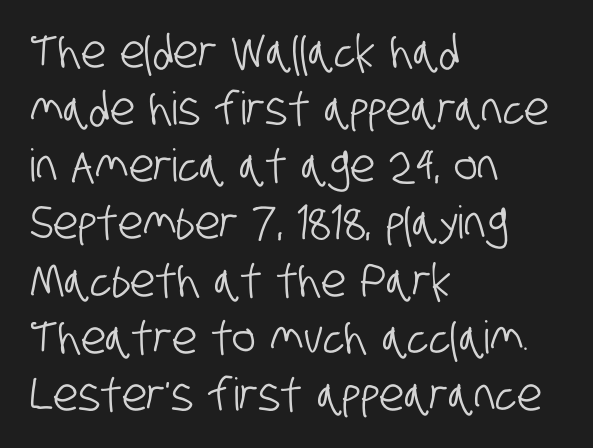
{"serif": "no", "width": "condensed", "stroke_contrast": "low", "x_height": "large", "monospaced": "no", "underline": "no", "align": "left", "line_spacing": "normal", "line_spacing_ratio": 1.27, "letter_spacing": "normal", "letter_spacing_em": 0.0, "glyph_px": 45}
